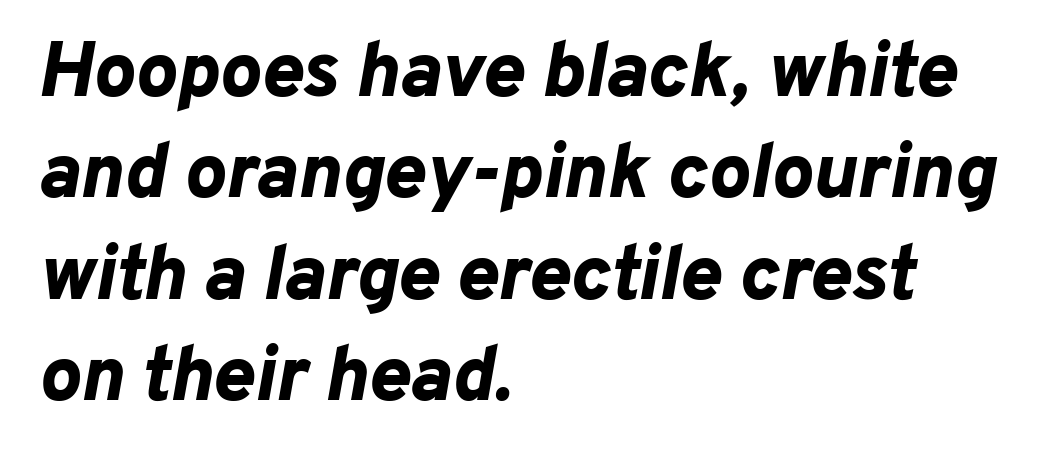
The image shows 78 px bold type, italic (leaning right); set left-aligned, normal line spacing (1.3x), normal letter spacing, not underlined; low stroke contrast and a medium x-height.
